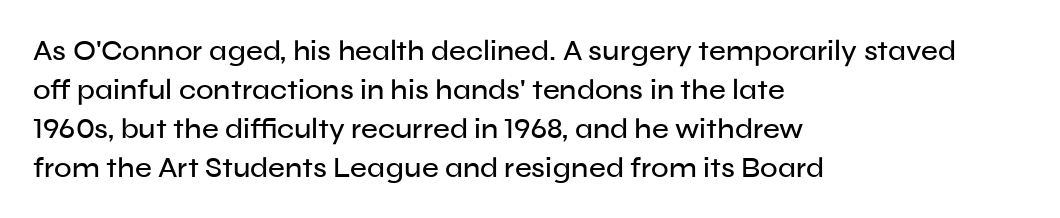
The letters stand upright; this is a roman face. Between one letter and the next there's only the usual sliver of space. Each row of text sits above clean, open space. The glyphs in this specimen are sans serif. The block of text has a typical density, with ordinary space between rows. This sample has the flowing, uneven cadence of proportional lettering.
